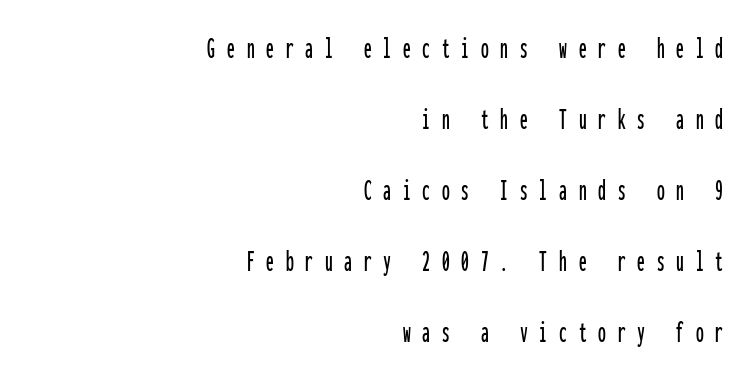
{"serif": "no", "italic": "no", "width": "condensed", "stroke_contrast": "low", "x_height": "medium", "monospaced": "yes", "underline": "no", "align": "right", "line_spacing": "loose", "line_spacing_ratio": 2.29, "letter_spacing": "wide", "letter_spacing_em": 0.38, "glyph_px": 31}
